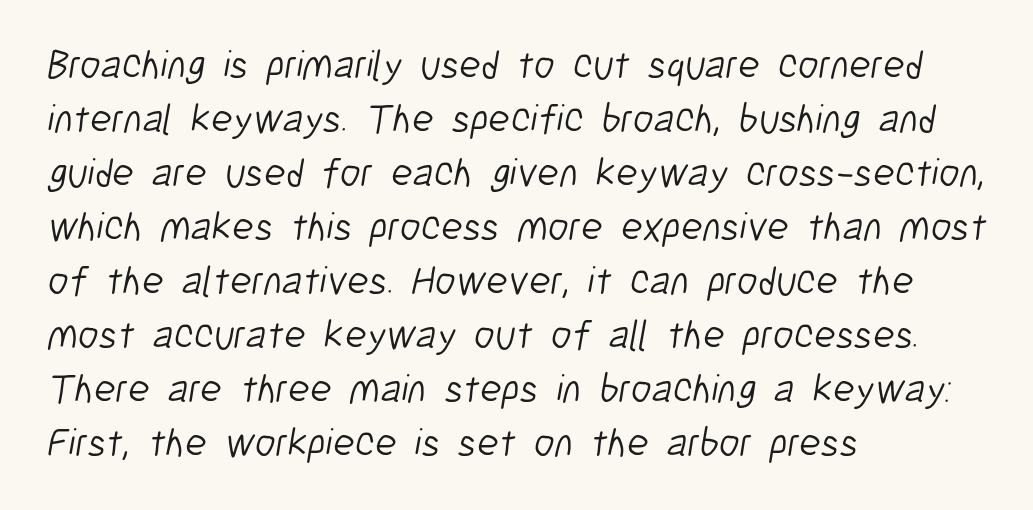
This is sans-serif lettering, the kind often seen on screens and signage. Stroke thickness stays within the range of a standard reading face or lighter. One-word summary of the alignment: left. Do the characters align in a grid? No, the font is proportional. Interline gaps are of average width in this sample.
